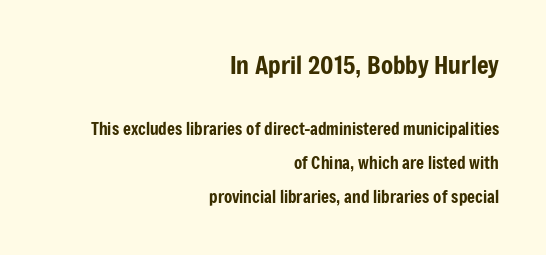
Q: Is the text italic (slanted)? A: No, it is upright.
Q: Is the text underlined? A: No.
Q: How is the paragraph aligned? A: Right-aligned.
Q: Is the spacing between letters normal or unusually wide? A: Normal.
Q: Is the spacing between lines tight, normal or loose? A: Loose.
Q: Which block of text is set in a larger size, the first (top) or the second (bottom)? A: The first (top) one.
